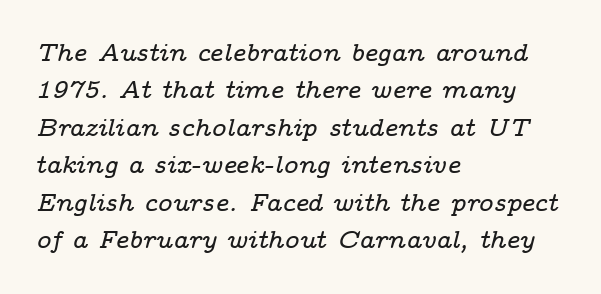
The image shows 25 px text type, italic (leaning right); set left-aligned, normal line spacing (1.5x), normal letter spacing, not underlined.
